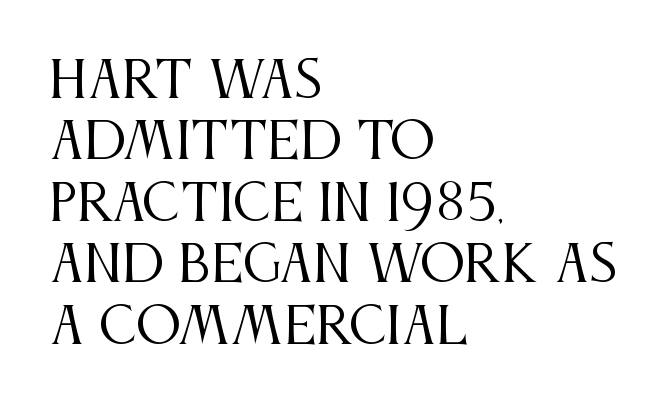
{"serif": "yes", "italic": "no", "bold": "no", "weight": "regular", "width": "condensed", "stroke_contrast": "medium", "x_height": "large", "monospaced": "no", "underline": "no", "align": "left", "line_spacing_ratio": 1.23, "letter_spacing": "normal", "letter_spacing_em": 0.0, "glyph_px": 50}
